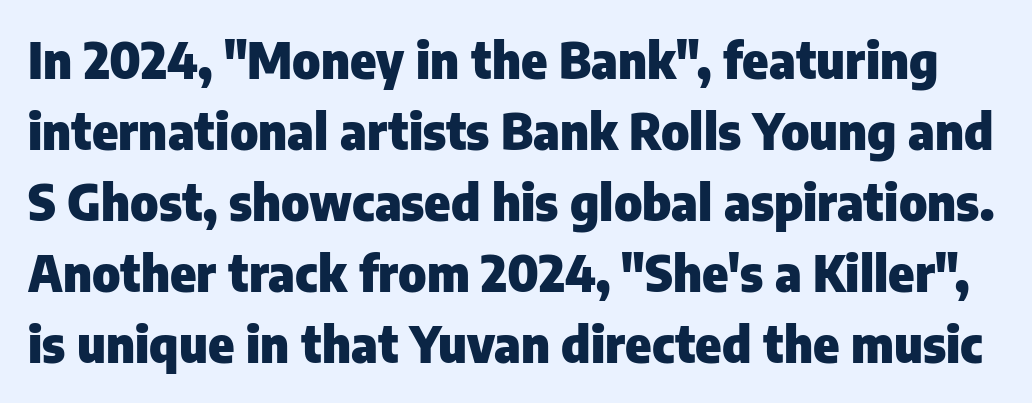
{"serif": "no", "italic": "no", "bold": "yes", "weight": "heavy", "width": "normal", "stroke_contrast": "low", "x_height": "medium", "monospaced": "no", "underline": "no", "line_spacing": "normal", "line_spacing_ratio": 1.45, "letter_spacing": "normal", "letter_spacing_em": 0.0, "glyph_px": 49}
